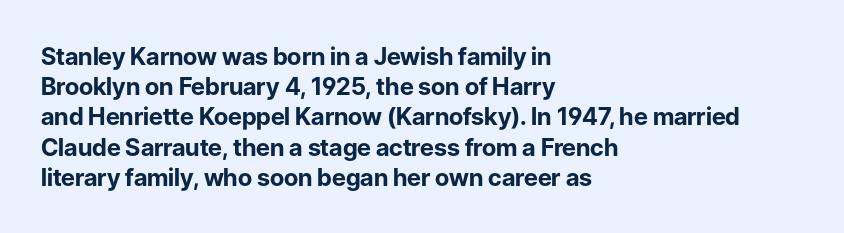
Q: Is the text bold? A: Yes.
Q: Is the text italic (slanted)? A: No, it is upright.
Q: Is the text underlined? A: No.
Q: How is the paragraph aligned? A: Left-aligned.
Q: Is the spacing between letters normal or unusually wide? A: Normal.
Q: Is the spacing between lines tight, normal or loose? A: Normal.
